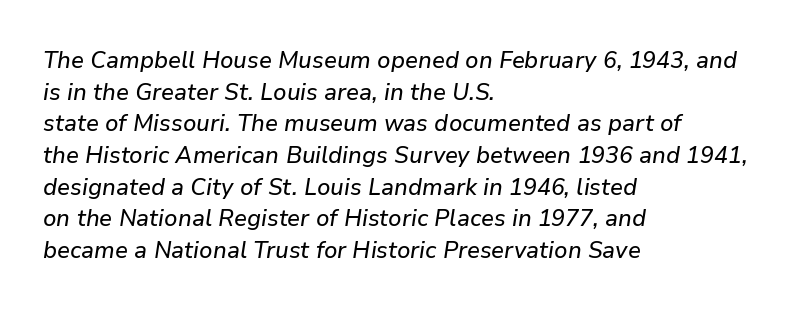
Whoever set this chose a conventional vertical rhythm. Italic? Definitely — the glyphs are oblique. Underline: absent. Words appear dense and cohesive because spacing is normal.
